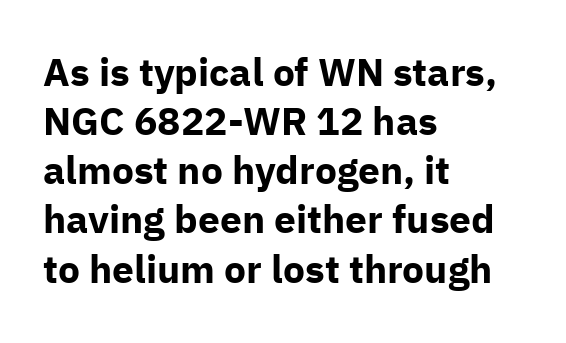
Q: Is the text bold? A: Yes.
Q: Is the text italic (slanted)? A: No, it is upright.
Q: Is the typeface a serif or a sans-serif typeface? A: Sans-serif.
Q: Is the text underlined? A: No.
Q: How is the paragraph aligned? A: Left-aligned.
Q: Is the spacing between letters normal or unusually wide? A: Normal.
Q: Is the spacing between lines tight, normal or loose? A: Normal.
Q: Width (condensed, normal, or wide)? A: Normal.
Q: Stroke contrast? A: Low.
Q: x-height? A: Medium.
Q: Monospaced? A: No.
